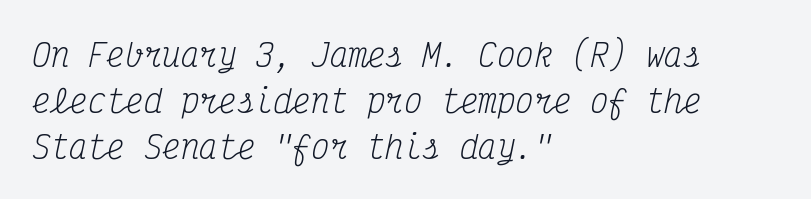
{"serif": "yes", "italic": "yes", "lean": "right", "slant_degrees": 12, "bold": "no", "weight": "regular", "width": "condensed", "stroke_contrast": "medium", "x_height": "medium", "monospaced": "yes", "underline": "no", "align": "left", "line_spacing": "normal", "line_spacing_ratio": 1.48, "letter_spacing": "normal", "letter_spacing_em": 0.0, "glyph_px": 31}
